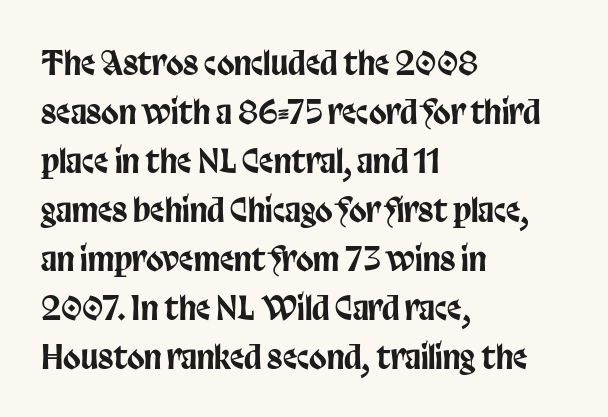
The image shows 32 px condensed sans-serif type, upright; set left-aligned, normal line spacing (1.53x), normal letter spacing, not underlined; low stroke contrast and a large x-height.
